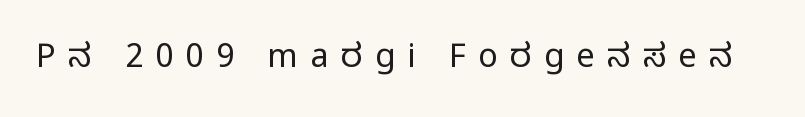
Q: Is the text bold? A: No.
Q: Is the text italic (slanted)? A: No, it is upright.
Q: Is the typeface a serif or a sans-serif typeface? A: Sans-serif.
Q: Is the text underlined? A: No.
Q: Is the spacing between letters normal or unusually wide? A: Unusually wide.
Q: Width (condensed, normal, or wide)? A: Condensed.
Q: Stroke contrast? A: Low.
Q: x-height? A: Large.
Q: Monospaced? A: No.
